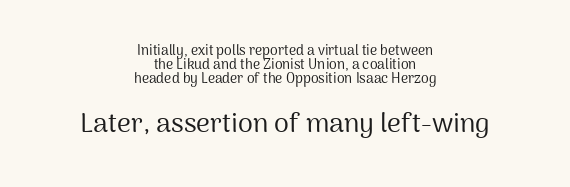
Q: Is the text bold? A: No.
Q: Is the text italic (slanted)? A: No, it is upright.
Q: Is the text underlined? A: No.
Q: How is the paragraph aligned? A: Centered.
Q: Is the spacing between letters normal or unusually wide? A: Normal.
Q: Is the spacing between lines tight, normal or loose? A: Tight.
Q: Which block of text is set in a larger size, the first (top) or the second (bottom)? A: The second (bottom) one.
